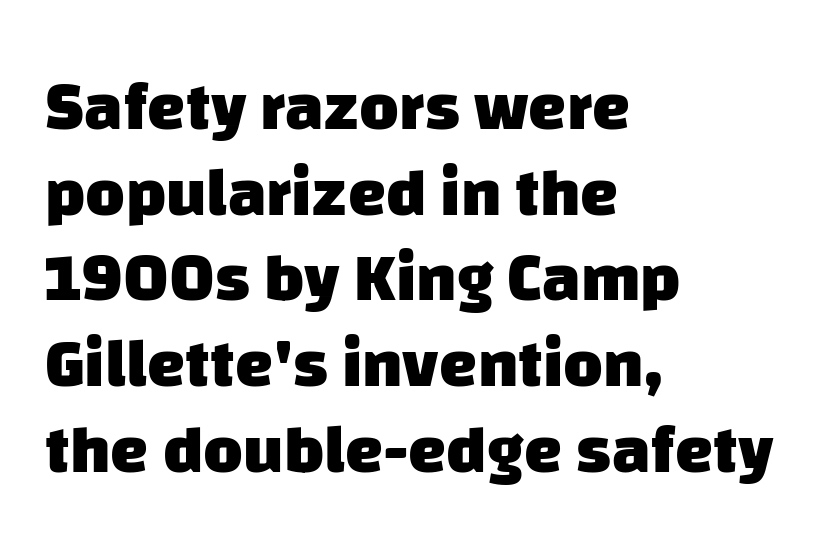
Rule under the text: the space is simply empty. Compared with a centered layout, this one pins lines to the left instead. Vertical spacing — default. How heavy is the stroke? Heavy — this is a bold. Check where the strokes stop: nothing finishes them off — pure sans. The face used here is proportionally spaced, like ordinary book or web type.
